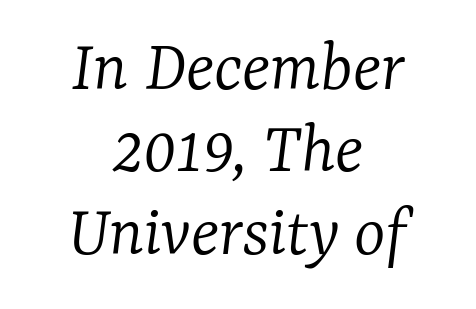
The image shows 75 px light serif type, italic (leaning right); set centered, tight line spacing (1.1x), normal letter spacing, not underlined; low stroke contrast and a medium x-height.
